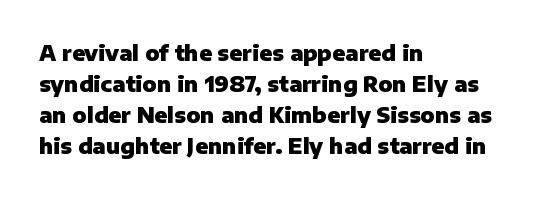
These lines keep a tight, regular rhythm from letter to letter. The typesetting leans heavy: a genuine bold. Line beginnings align vertically; line endings do not. If you drew a line through each stem, it would be perfectly vertical. Letters rest on an invisible, unmarked baseline.
